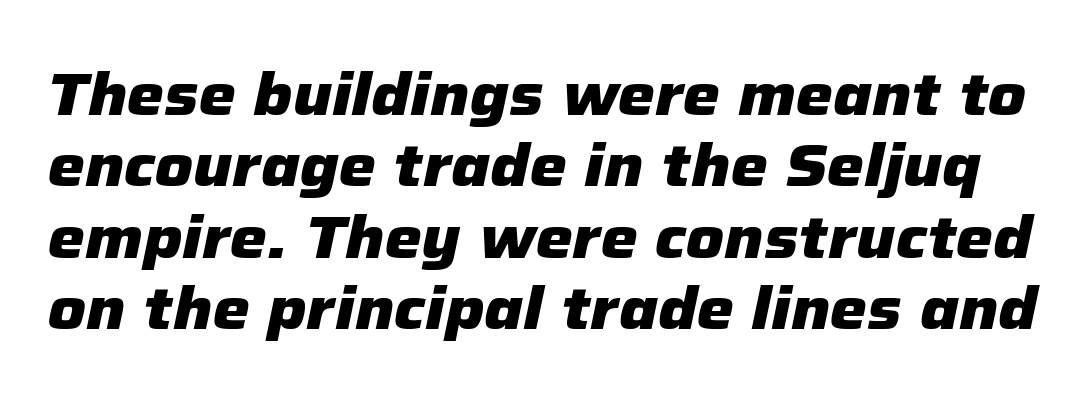
The image shows 59 px heavy type, italic (leaning right); set line spacing 1.21x, normal letter spacing, not underlined; low stroke contrast and a medium x-height.
